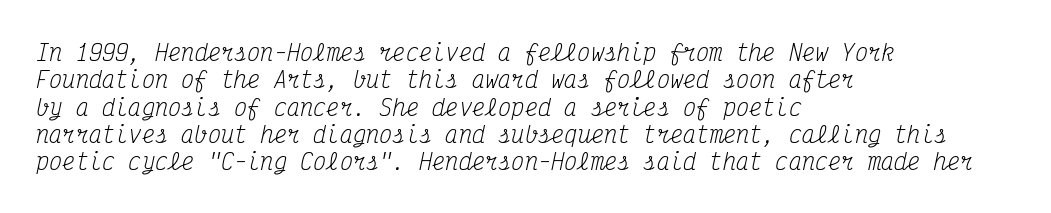
The image shows 22 px text type, italic (leaning right); set left-aligned, line spacing 1.24x, normal letter spacing, not underlined.
